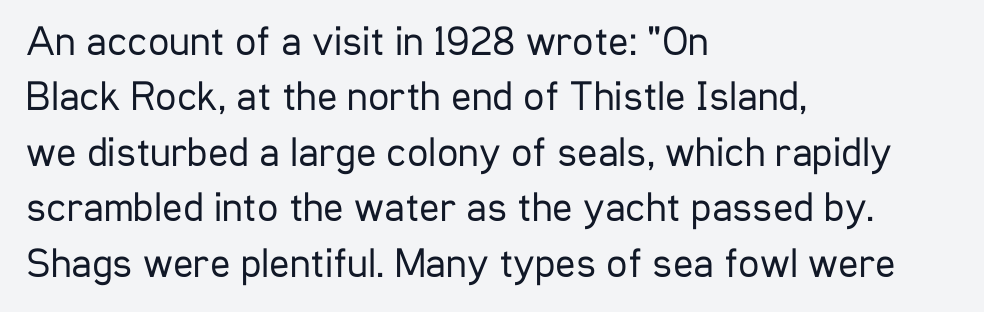
Spacing between characters is what you'd get straight out of the box. A typesetter would call this proportional, since set widths differ per character. The typography opts for an upright posture over an oblique one. Ink coverage per letter is moderate at most. The rows are spaced the way most documents space them.
